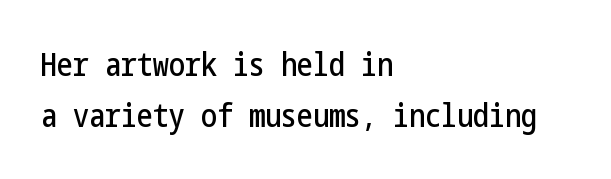
{"serif": "no", "italic": "no", "width": "condensed", "stroke_contrast": "low", "x_height": "medium", "underline": "no", "align": "left", "line_spacing": "normal", "line_spacing_ratio": 1.6, "letter_spacing": "normal", "letter_spacing_em": 0.0, "glyph_px": 32}
